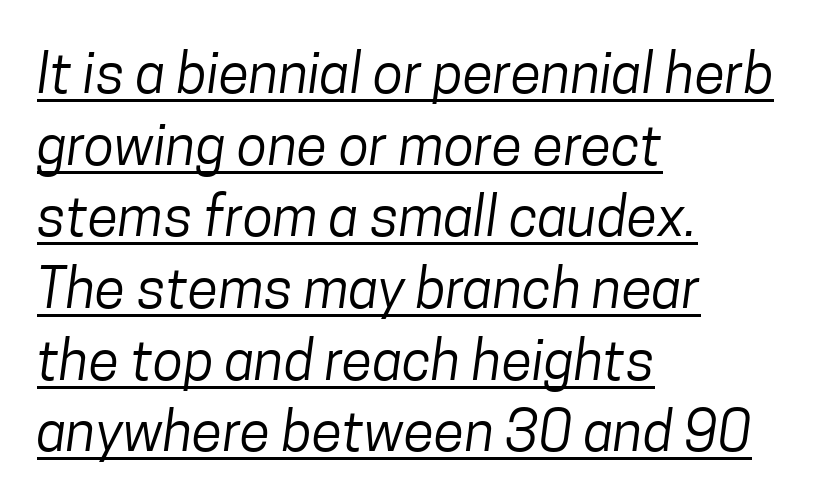
Nothing unusual about the tracking: characters are spaced as the font intends. These characters rest on top of a visible drawn line. This sample keeps an unexceptional amount of space between lines. This rendering employs a face without finishing strokes, i.e., a sans-serif. Letters have the restrained weight of plain body copy at most. The face used here is proportionally spaced, like ordinary book or web type.
